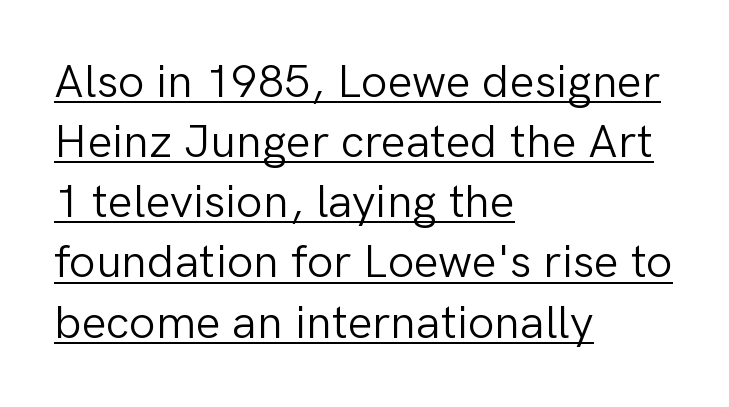
The letters carry no serifs — their stems end cleanly without finishing strokes. This is not heavy type; no bold has been used. Whoever set this chose a conventional vertical rhythm. Looks like regular typesetting: each glyph gets only the width it needs.
